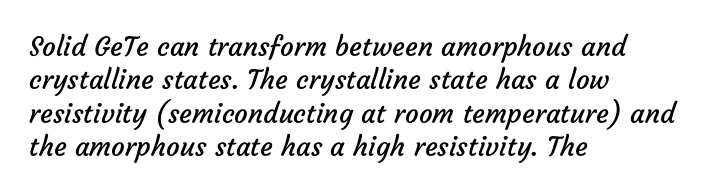
Leftover space on each line is placed entirely after the last word. Descender tails drop into unmarked territory. Standard letterfit; no display-style spreading of the glyphs. The font sits on the lighter half of the weight spectrum, regular included.
